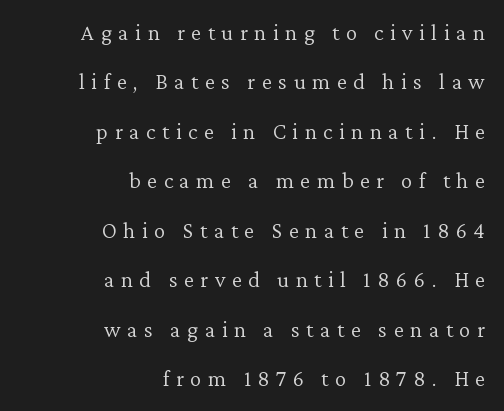
Whoever set this chose breathing room over compactness in the vertical rhythm. The lines are quadded right. Weight: not bold — regular or lighter. Tracking value appears strongly positive — letters spread wide.
